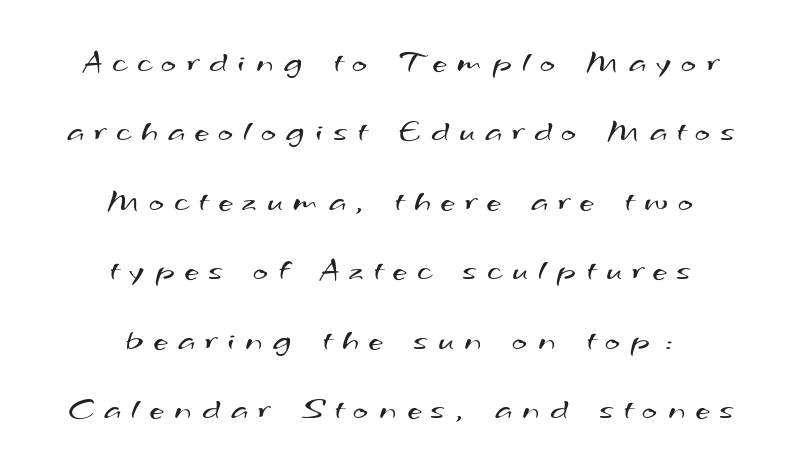
The image shows 32 px regular-weight, wide sans-serif type; set centered, loose line spacing (2.17x), unusually wide letter spacing (+0.33 em), not underlined; medium stroke contrast and a small x-height.
